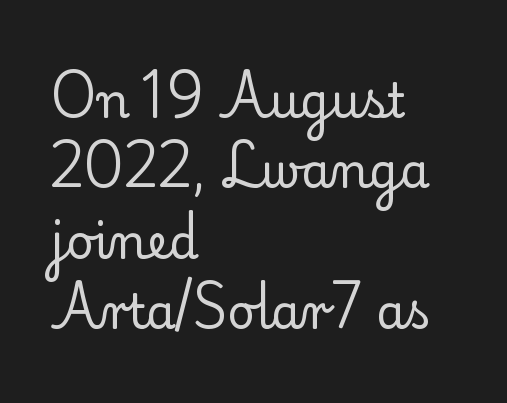
Alignment: flush left. The space between consecutive lines is moderate. No extra ink here — the face is not bold. The face used here is proportionally spaced, like ordinary book or web type. Just letters on the line, the space beneath them empty.
